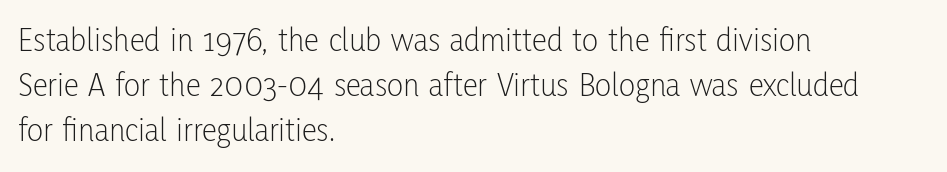
Q: Is the text bold? A: No.
Q: Is the text italic (slanted)? A: No, it is upright.
Q: Is the typeface a serif or a sans-serif typeface? A: Sans-serif.
Q: Is the text underlined? A: No.
Q: How is the paragraph aligned? A: Left-aligned.
Q: Is the spacing between letters normal or unusually wide? A: Normal.
Q: Is the spacing between lines tight, normal or loose? A: Normal.
Q: Width (condensed, normal, or wide)? A: Condensed.
Q: Stroke contrast? A: Low.
Q: x-height? A: Medium.
Q: Monospaced? A: No.
